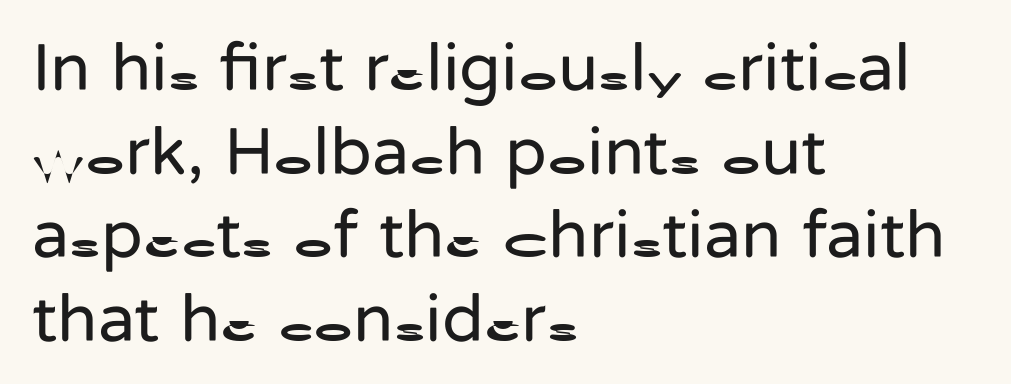
Q: Is the text bold? A: No.
Q: Is the text italic (slanted)? A: No, it is upright.
Q: Is the typeface a serif or a sans-serif typeface? A: Sans-serif.
Q: Is the text underlined? A: No.
Q: How is the paragraph aligned? A: Left-aligned.
Q: Is the spacing between letters normal or unusually wide? A: Normal.
Q: Width (condensed, normal, or wide)? A: Normal.
Q: Stroke contrast? A: Low.
Q: x-height? A: Medium.
Q: Monospaced? A: No.
